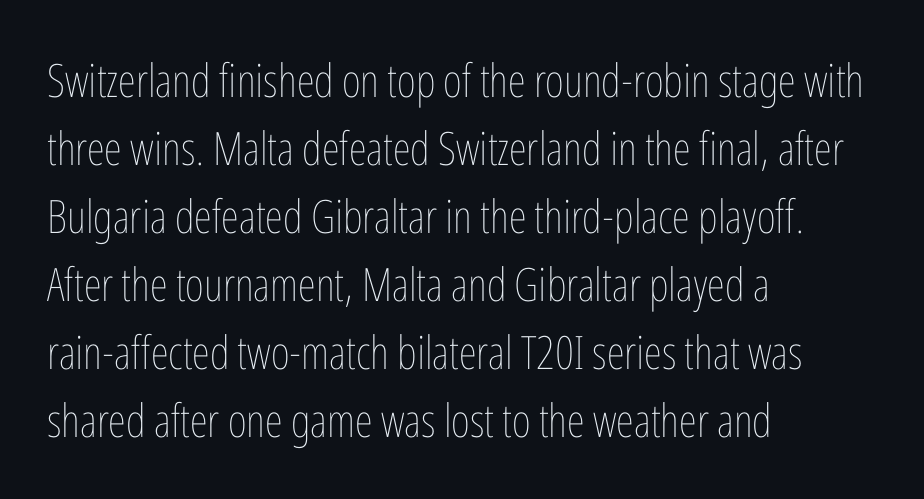
Q: Is the text bold? A: No.
Q: Is the text italic (slanted)? A: No, it is upright.
Q: Is the text underlined? A: No.
Q: How is the paragraph aligned? A: Left-aligned.
Q: Is the spacing between letters normal or unusually wide? A: Normal.
Q: Is the spacing between lines tight, normal or loose? A: Normal.
Q: Width (condensed, normal, or wide)? A: Condensed.
Q: Stroke contrast? A: Low.
Q: x-height? A: Medium.
Q: Monospaced? A: No.
